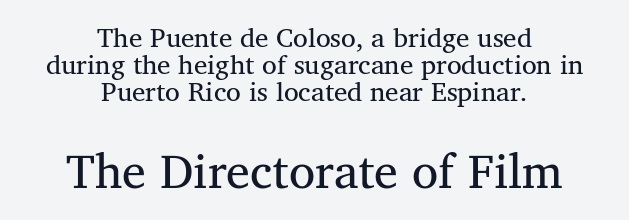
Weight class: somewhere from thin through regular. Is there any slant? The stems are plumb. If you folded the block vertically in half, each line would mirror itself in length. A typesetter would call this leading minimal, almost set solid. You get the small type first, then a jump to larger type. The face used here is rendered with its standard letterfit.
